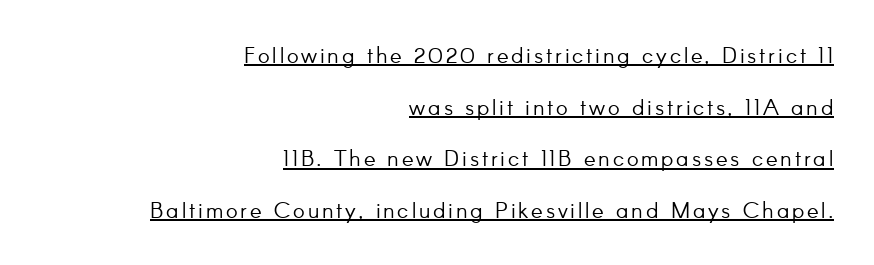
Q: Is the text bold? A: No.
Q: Is the text italic (slanted)? A: No, it is upright.
Q: Is the text underlined? A: Yes.
Q: How is the paragraph aligned? A: Right-aligned.
Q: Is the spacing between lines tight, normal or loose? A: Loose.
